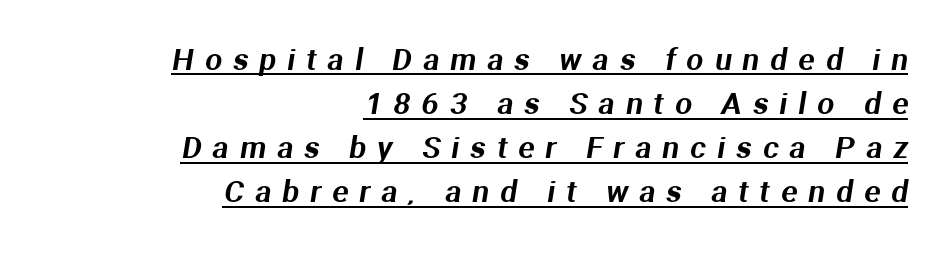
The image shows 30 px sans-serif type; set right-aligned, normal line spacing (1.47x), unusually wide letter spacing (+0.37 em), underlined; medium stroke contrast and a medium x-height.
